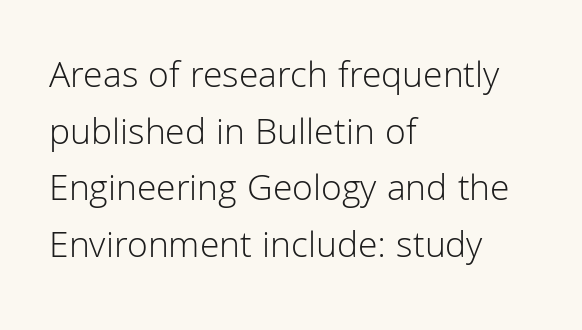
Q: Is the text bold? A: No.
Q: Is the text italic (slanted)? A: No, it is upright.
Q: Is the typeface a serif or a sans-serif typeface? A: Sans-serif.
Q: Is the text underlined? A: No.
Q: How is the paragraph aligned? A: Left-aligned.
Q: Is the spacing between letters normal or unusually wide? A: Normal.
Q: Is the spacing between lines tight, normal or loose? A: Normal.
Q: Width (condensed, normal, or wide)? A: Normal.
Q: Stroke contrast? A: Low.
Q: x-height? A: Medium.
Q: Monospaced? A: No.
